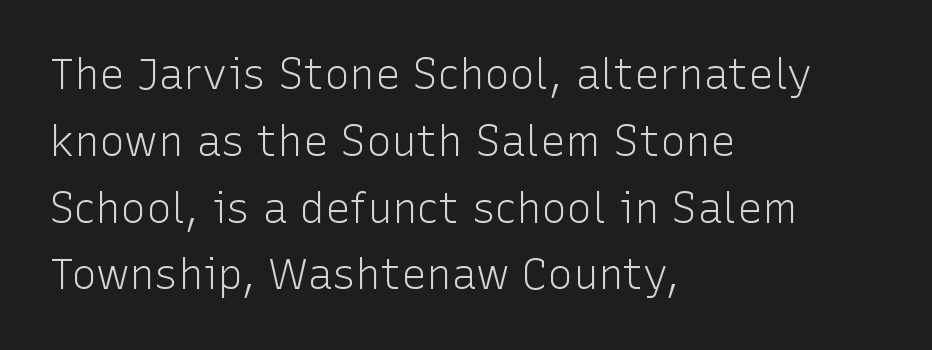
A light-to-regular cut is what we see here. Proportional: the letters do not fall into vertical columns. To sum up the face: it is a sans, with no serifs. If you measured baseline to baseline, you'd find a middling distance. Italic: no, the glyphs are upright roman. Short note: letters normally spaced.
